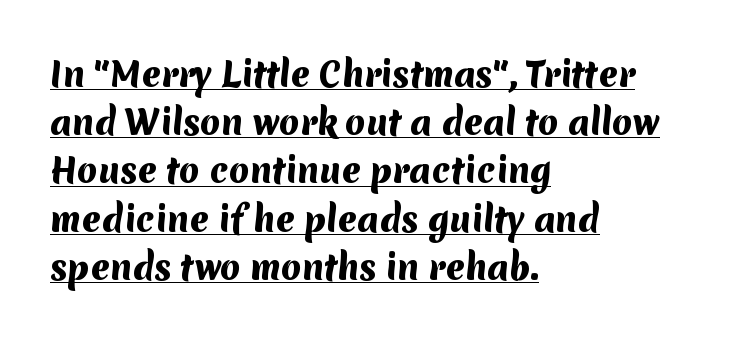
Casual observation: everything's shoved over to the left. These lines carry a lot of weight — the face is fully bold. Look at the bottom of the vertical strokes: they stop flat, with no serifs. The face used here is rendered with its standard letterfit. Is this a fixed-width face? No — the glyphs have proportional, varying widths. Summary of vertical rhythm: regular, with standard interline spacing.
